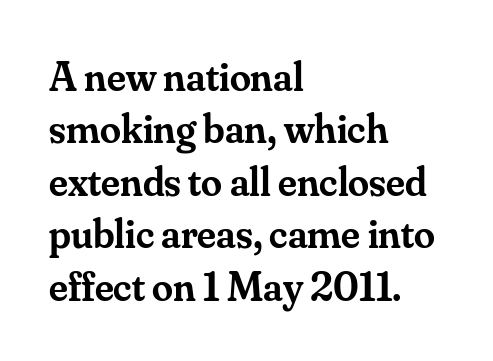
{"serif": "yes", "italic": "no", "bold": "semi", "weight": "semibold", "width": "normal", "stroke_contrast": "medium", "x_height": "small", "monospaced": "no", "underline": "no", "align": "left", "line_spacing": "normal", "line_spacing_ratio": 1.25, "letter_spacing": "normal", "letter_spacing_em": 0.0, "glyph_px": 42}
